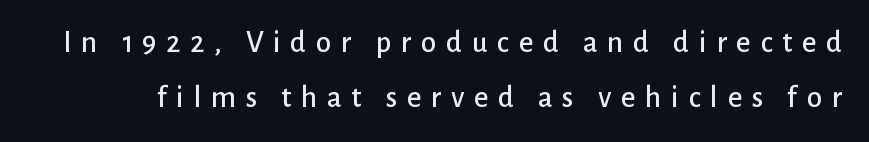
Letter spacing: wide. Nope, not italic — everything's standing straight. This is sans-serif lettering, the kind often seen on screens and signage. The rendering uses natural spacing where letterforms have individual widths. Nobody drew a line under any word here.
